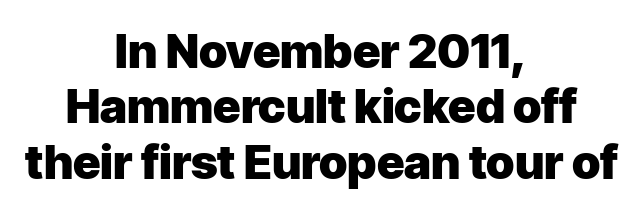
You could not count columns in this text — the font is proportionally spaced. Summary of weight: heavy, a full bold. Teacher's note: observe the equal gaps on both sides — that is centered alignment. Nobody drew a line under any word here. Short note: letters normally spaced. Is there any slant? The stems are plumb.
